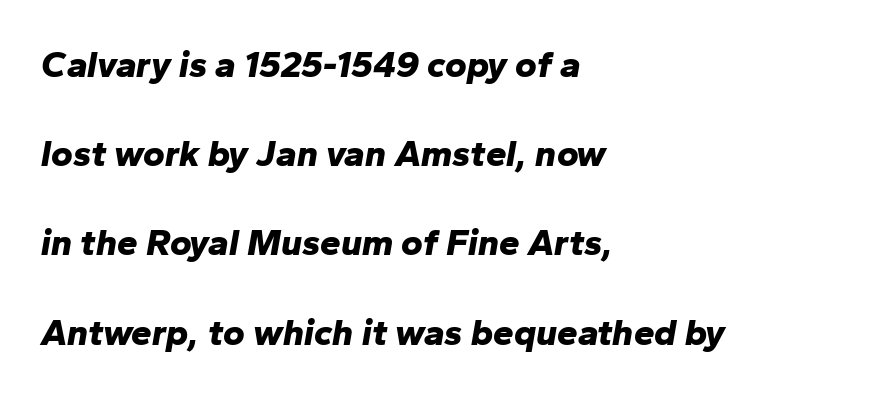
The image shows 37 px bold type, italic (leaning right); set left-aligned, loose line spacing (2.41x), normal letter spacing, not underlined; low stroke contrast and a medium x-height.
